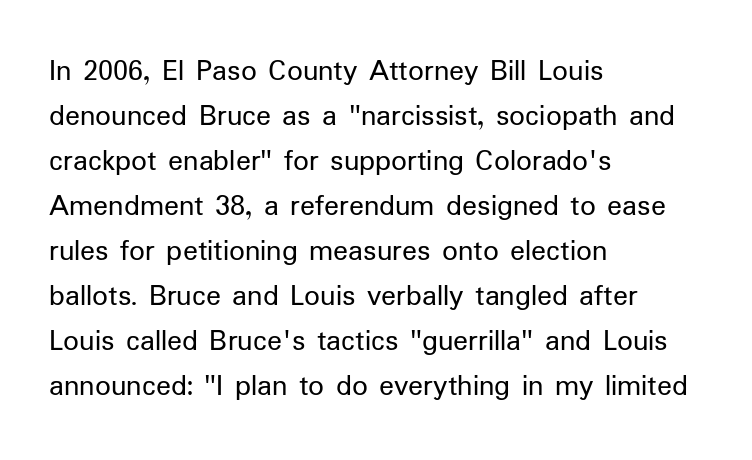
Casual observation: everything's shoved over to the left. The line texture is even and compact thanks to regular tracking. A bare baseline throughout the passage. Each letter's strokes conclude bluntly, with no projecting serifs. The letters advance in unequal steps, a hallmark of proportional type. Is the stroke heavy? The answer is a plain regular-or-lighter.
